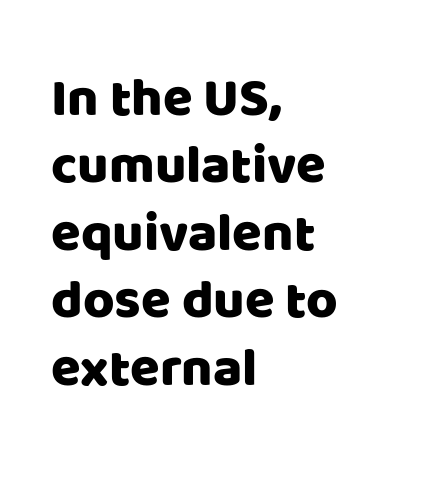
Q: Is the text italic (slanted)? A: No, it is upright.
Q: Is the typeface a serif or a sans-serif typeface? A: Sans-serif.
Q: Is the text underlined? A: No.
Q: How is the paragraph aligned? A: Left-aligned.
Q: Is the spacing between letters normal or unusually wide? A: Normal.
Q: Is the spacing between lines tight, normal or loose? A: Normal.
Q: Width (condensed, normal, or wide)? A: Normal.
Q: Stroke contrast? A: Low.
Q: x-height? A: Large.
Q: Monospaced? A: No.
